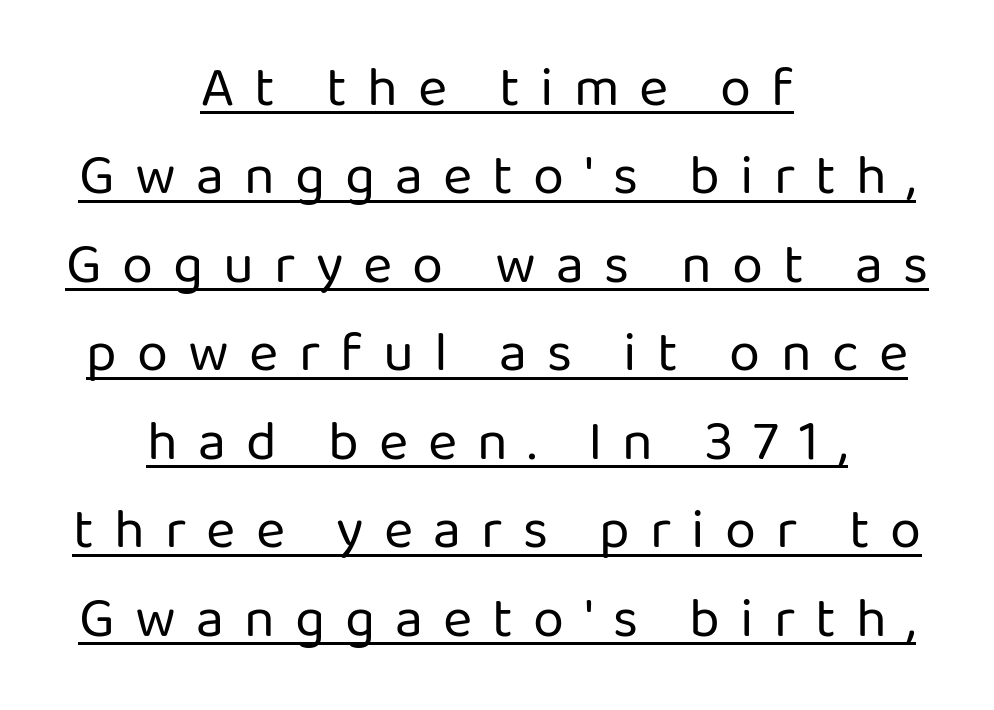
Heft: none added — not bold. Nope, no serifs anywhere on these letters. The font's upright variant was chosen for this text. Has an underline been added? It has. Spacing verdict: proportional, widths tailored to each character.
